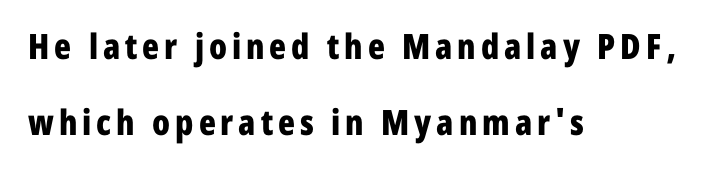
{"serif": "no", "italic": "no", "bold": "yes", "weight": "bold", "width": "condensed", "stroke_contrast": "low", "x_height": "medium", "monospaced": "no", "underline": "no", "align": "left", "line_spacing": "loose", "line_spacing_ratio": 2.18, "glyph_px": 35}
